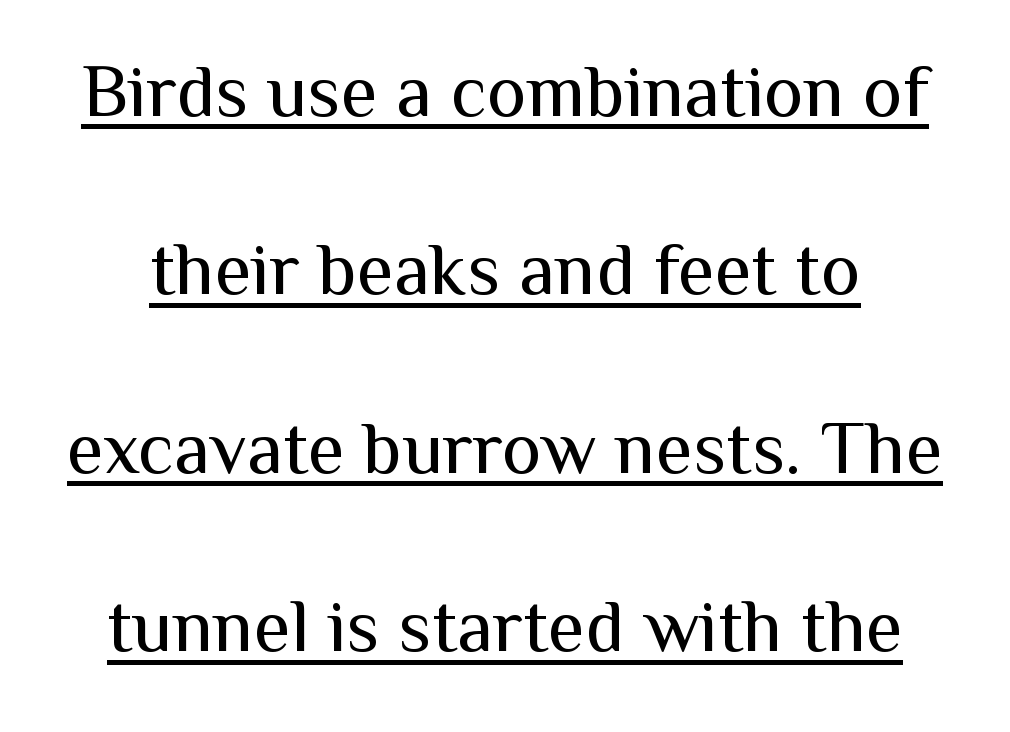
Q: Is the text bold? A: No.
Q: Is the text italic (slanted)? A: No, it is upright.
Q: Is the typeface a serif or a sans-serif typeface? A: Sans-serif.
Q: Is the text underlined? A: Yes.
Q: Is the spacing between letters normal or unusually wide? A: Normal.
Q: Is the spacing between lines tight, normal or loose? A: Loose.
Q: Width (condensed, normal, or wide)? A: Normal.
Q: Stroke contrast? A: Medium.
Q: x-height? A: Medium.
Q: Monospaced? A: No.
